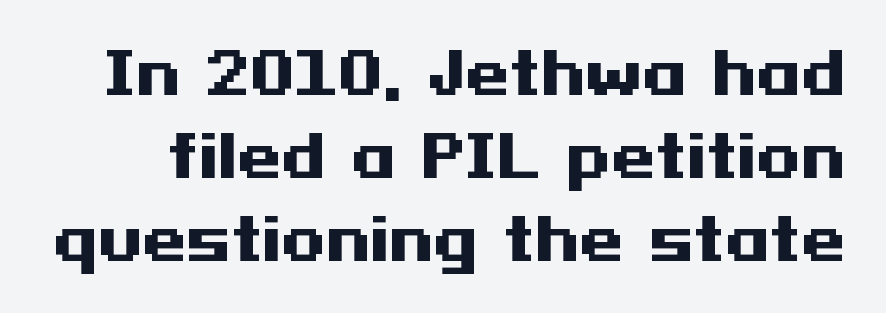
Q: Is the text bold? A: Yes.
Q: Is the text italic (slanted)? A: No, it is upright.
Q: Is the typeface a serif or a sans-serif typeface? A: Sans-serif.
Q: Is the text underlined? A: No.
Q: Is the spacing between letters normal or unusually wide? A: Normal.
Q: Is the spacing between lines tight, normal or loose? A: Normal.
Q: Width (condensed, normal, or wide)? A: Wide.
Q: Stroke contrast? A: Medium.
Q: x-height? A: Medium.
